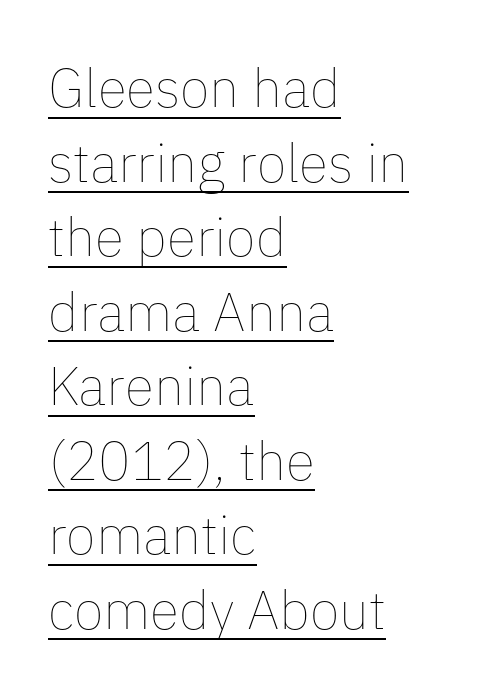
The image shows 54 px thin type, upright; set left-aligned, normal line spacing (1.38x), normal letter spacing, underlined; low stroke contrast and a medium x-height.
